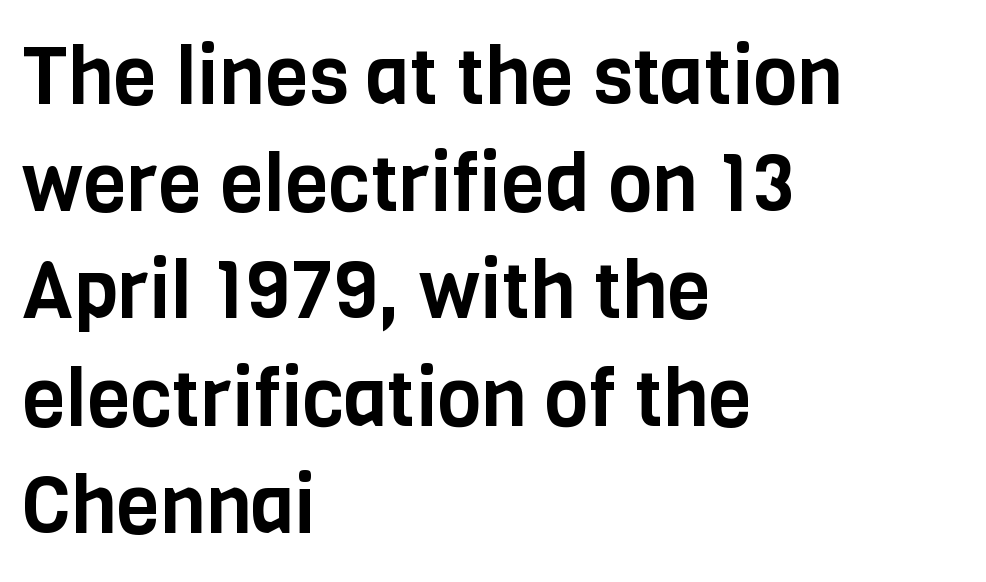
{"serif": "no", "italic": "no", "width": "condensed", "stroke_contrast": "low", "x_height": "large", "monospaced": "no", "underline": "no", "align": "left", "line_spacing": "normal", "line_spacing_ratio": 1.34, "letter_spacing": "normal", "letter_spacing_em": 0.0, "glyph_px": 80}
